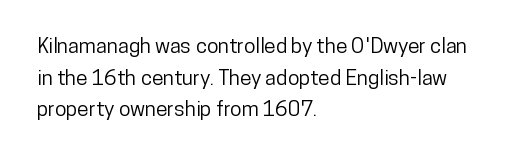
Q: Is the text italic (slanted)? A: No, it is upright.
Q: Is the text underlined? A: No.
Q: How is the paragraph aligned? A: Left-aligned.
Q: Is the spacing between letters normal or unusually wide? A: Normal.
Q: Is the spacing between lines tight, normal or loose? A: Normal.
